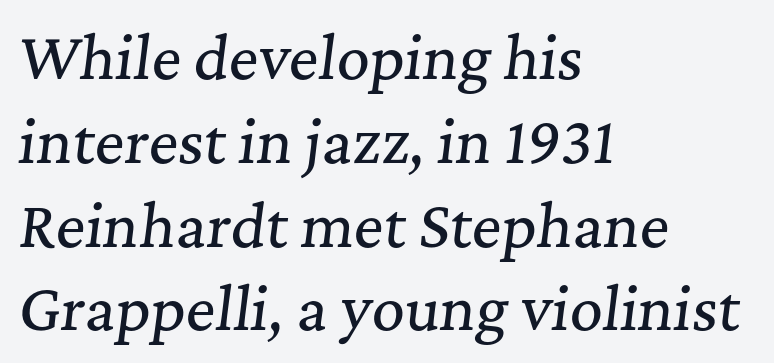
The image shows 57 px serif type, italic (leaning right); set left-aligned, normal line spacing (1.47x), normal letter spacing, not underlined; medium stroke contrast and a medium x-height.
